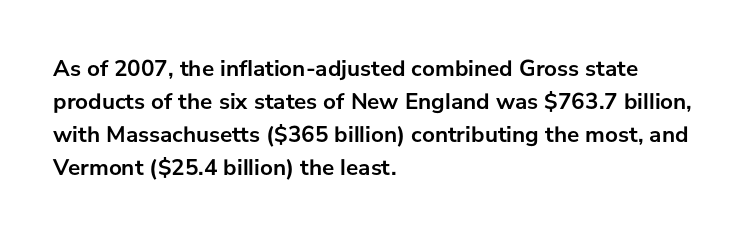
The image shows 23 px bold type, upright; set left-aligned, normal line spacing (1.44x), normal letter spacing, not underlined.
